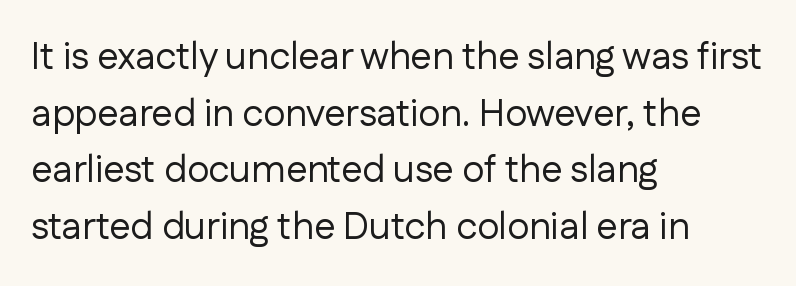
The passage shown is typed in a proportional face where columns would drift. Leftover space on each line is placed entirely after the last word. Is this a heavy cut? Hardly; it is regular or lighter. The baseline area is clear. No italicization has been applied; the sample stays upright. The glyphs in this specimen are sans serif.
